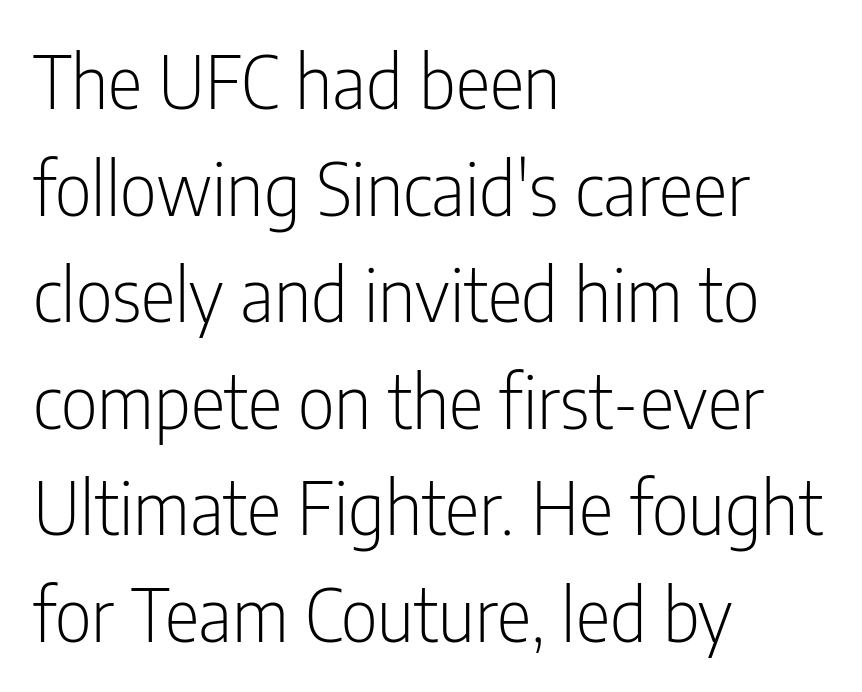
{"serif": "no", "italic": "no", "bold": "no", "weight": "light", "width": "condensed", "stroke_contrast": "low", "x_height": "medium", "monospaced": "no", "underline": "no", "align": "left", "line_spacing": "normal", "line_spacing_ratio": 1.46, "letter_spacing": "normal", "letter_spacing_em": 0.0, "glyph_px": 73}
